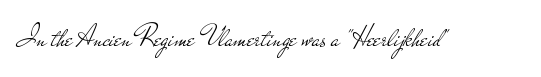
Looks like regular typesetting: each glyph gets only the width it needs. Has an underline been added? It has not. The passage shown is typeset with a sans-serif family. Weight: regular or lighter.
